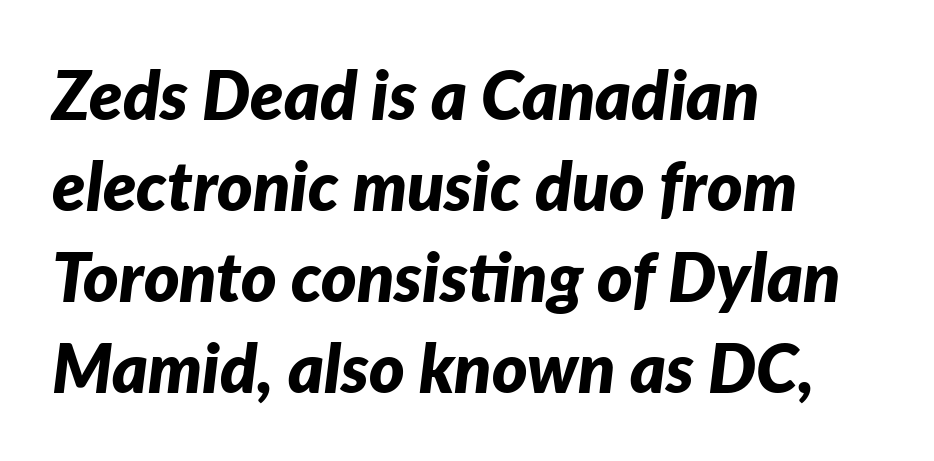
Note the varied advance widths — an 'i' is clearly narrower than an 'm'. The passage shown is emphatically bold. Leading matches the norm, producing a regular column. A typesetter would call this zero additional tracking. Check the space under the baseline: it is left empty. The whole block is typeset with a tilt.
